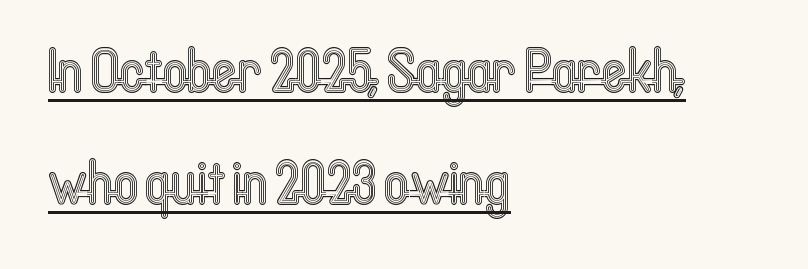
{"italic": "no", "width": "condensed", "x_height": "medium", "monospaced": "no", "underline": "yes", "align": "left", "line_spacing_ratio": 1.87, "letter_spacing": "normal", "letter_spacing_em": 0.0, "glyph_px": 60}
